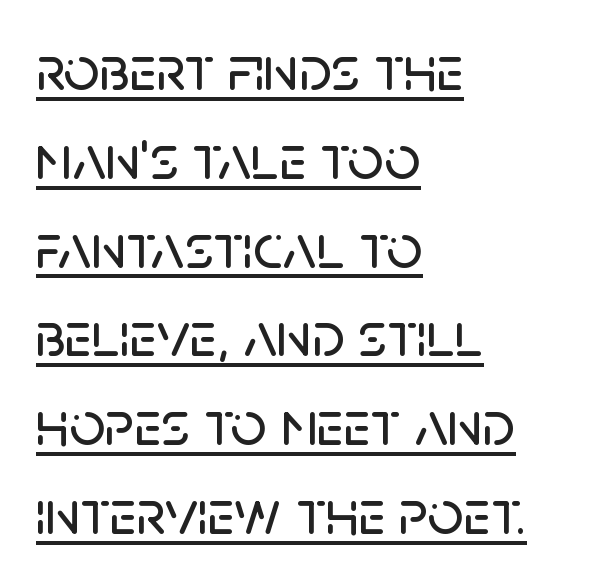
In terms of letterspacing, this is plain default setting. You could not count columns in this text — the font is proportionally spaced. The vertical gap from one line to the next is medium. Examine the stroke ends and you'll find no serifs.
